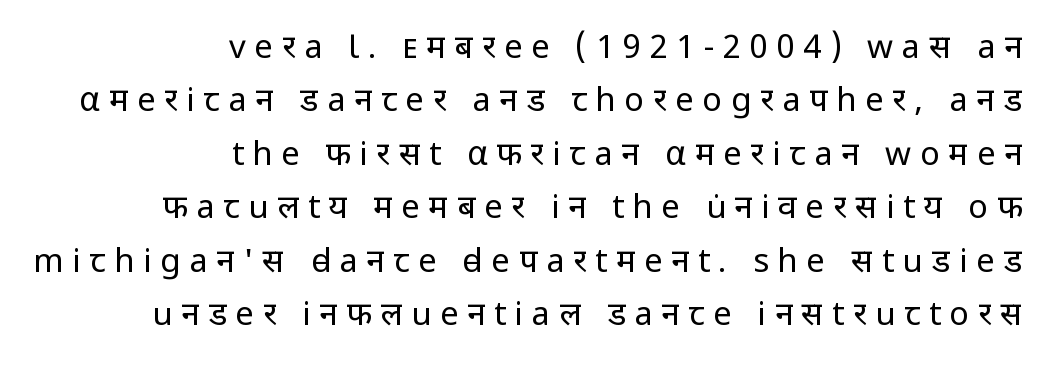
The glyphs are unaccompanied by any horizontal stroke below them. The gaps between neighbouring characters are conspicuously large. No italicization has been applied; the sample stays upright. Each letter's strokes conclude bluntly, with no projecting serifs. Line ends are locked; line starts wander. A normal amount of white space separates one row of letters from the next.
